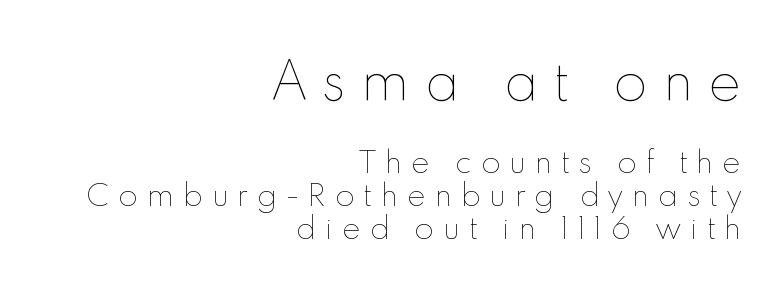
Q: Is the text bold? A: No.
Q: Is the text italic (slanted)? A: No, it is upright.
Q: Is the text underlined? A: No.
Q: How is the paragraph aligned? A: Right-aligned.
Q: Is the spacing between letters normal or unusually wide? A: Unusually wide.
Q: Which block of text is set in a larger size, the first (top) or the second (bottom)? A: The first (top) one.
Q: Width (condensed, normal, or wide)? A: Normal.
Q: x-height? A: Small.
Q: Monospaced? A: No.
